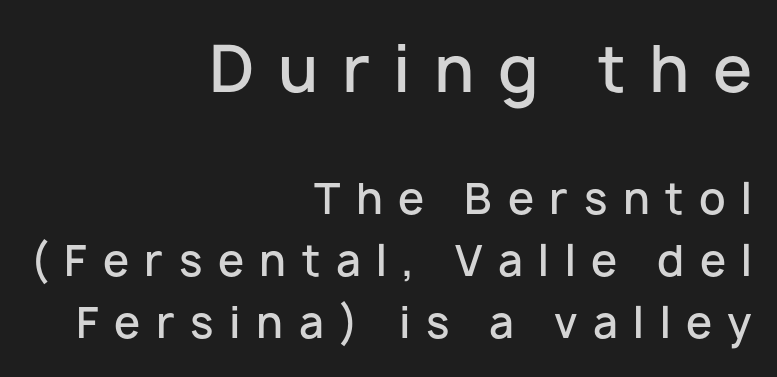
Q: Is the text bold? A: Semi-bold.
Q: Is the text italic (slanted)? A: No, it is upright.
Q: Is the typeface a serif or a sans-serif typeface? A: Sans-serif.
Q: Is the text underlined? A: No.
Q: How is the paragraph aligned? A: Right-aligned.
Q: Is the spacing between letters normal or unusually wide? A: Unusually wide.
Q: Is the spacing between lines tight, normal or loose? A: Normal.
Q: Which block of text is set in a larger size, the first (top) or the second (bottom)? A: The first (top) one.
Q: Width (condensed, normal, or wide)? A: Normal.
Q: Stroke contrast? A: Low.
Q: x-height? A: Medium.
Q: Monospaced? A: No.
